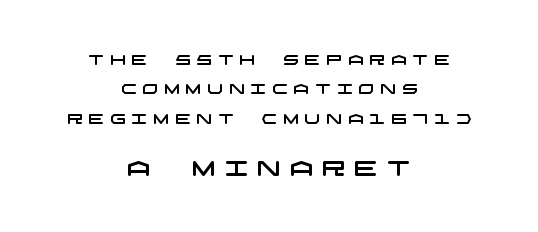
This sample uses expanded letter spacing, leaving extra air between glyphs. This sample trades compactness for vertical openness between lines. The typesetter chose a symmetrical, centered arrangement here. The foot of each line stays bare and open.
